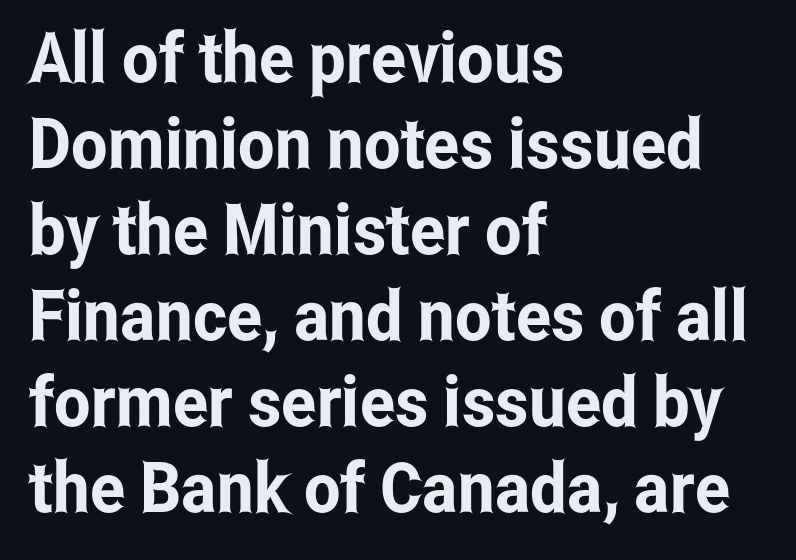
The glyphs are unaccompanied by any horizontal stroke below them. Observe the absence of serifs on each vertical stroke in this sample. Does the copy run flush right? No — it runs flush left. Varying glyph widths throughout — classic text-font behaviour. Compared with typical body copy, the letter spacing here is the same.
